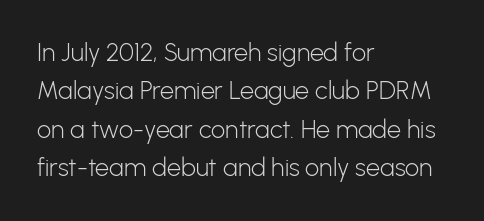
The image shows 25 px text type, upright; set left-aligned, normal line spacing (1.54x), normal letter spacing, not underlined.
